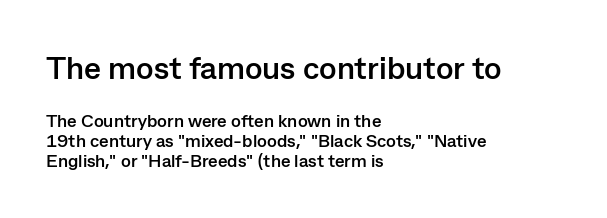
Q: Is the text bold? A: Yes.
Q: Is the text italic (slanted)? A: No, it is upright.
Q: Is the typeface a serif or a sans-serif typeface? A: Sans-serif.
Q: Is the text underlined? A: No.
Q: How is the paragraph aligned? A: Left-aligned.
Q: Is the spacing between letters normal or unusually wide? A: Normal.
Q: Is the spacing between lines tight, normal or loose? A: Tight.
Q: Which block of text is set in a larger size, the first (top) or the second (bottom)? A: The first (top) one.
Q: Width (condensed, normal, or wide)? A: Normal.
Q: Stroke contrast? A: Low.
Q: x-height? A: Medium.
Q: Monospaced? A: No.
